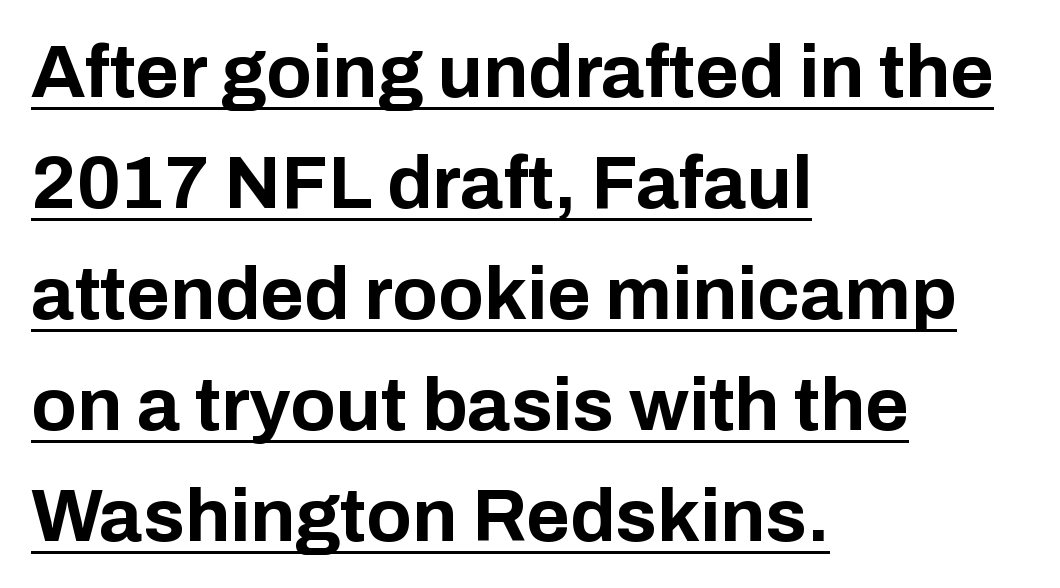
{"serif": "no", "italic": "no", "bold": "yes", "weight": "bold", "width": "normal", "stroke_contrast": "low", "x_height": "medium", "monospaced": "no", "underline": "yes", "align": "left", "line_spacing": "normal", "line_spacing_ratio": 1.48, "letter_spacing": "normal", "letter_spacing_em": 0.0, "glyph_px": 75}
